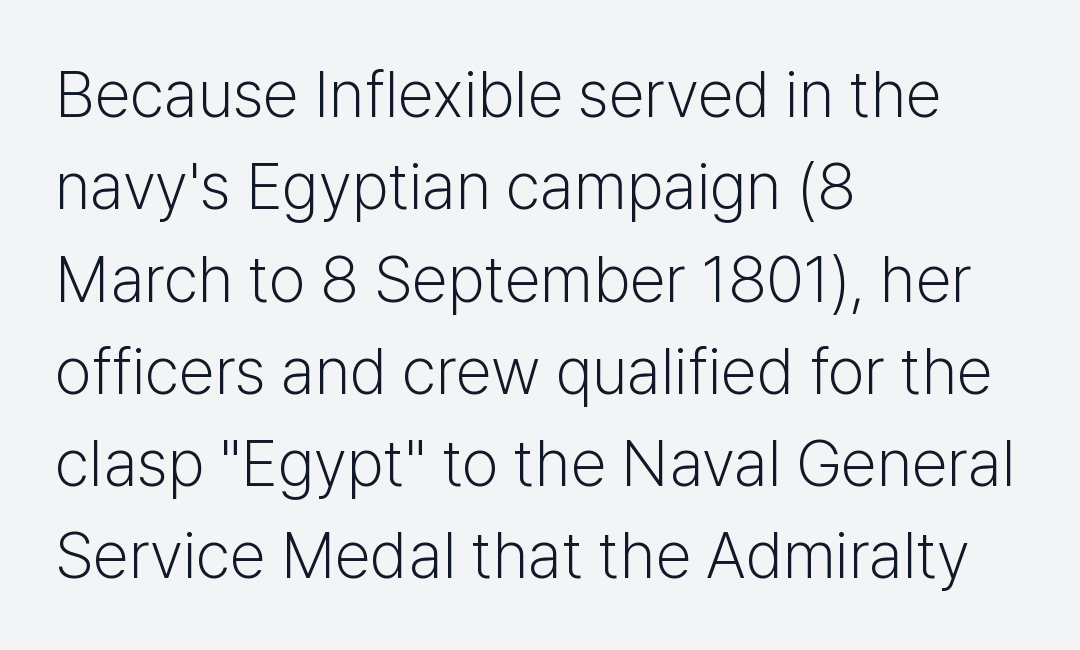
The passage shown is not underscored anywhere. To sum up the face: it is a sans, with no serifs. Note the varied advance widths — an 'i' is clearly narrower than an 'm'. The letters stand upright; this is a roman face. Nothing unusual about the tracking: characters are spaced as the font intends. The typesetting does not lean heavy: it is not bold.
